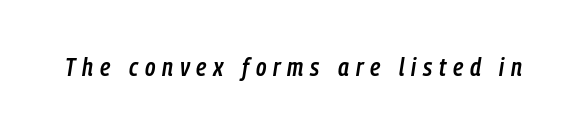
Type without underlining. Heft: intermediate — a semibold. The tracking reads as deliberately expanded to a designer's eye. Rendered with sloped, italic letterforms.
